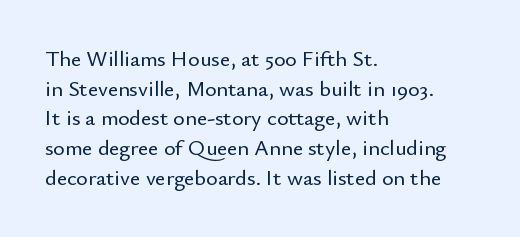
The image shows 22 px text type, upright; set left-aligned, normal line spacing (1.35x), normal letter spacing, not underlined.
